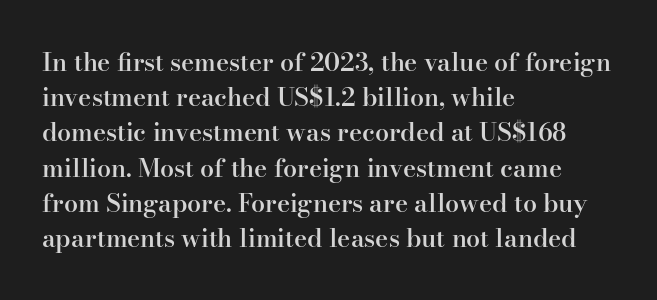
The image shows 25 px text type, upright; set left-aligned, normal line spacing (1.41x), normal letter spacing, not underlined.
